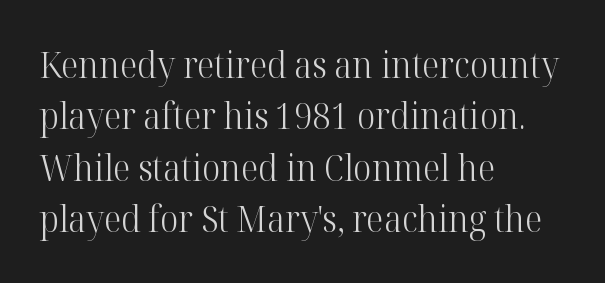
One glance says typical: line gaps are just what's usual. The text was rendered using a seriffed face with decorative stroke endings. Plain, unruled lines of type. The gaps between neighbouring characters are ordinary and unremarkable. A classic flush-left, rag-right setting is used for this passage.
